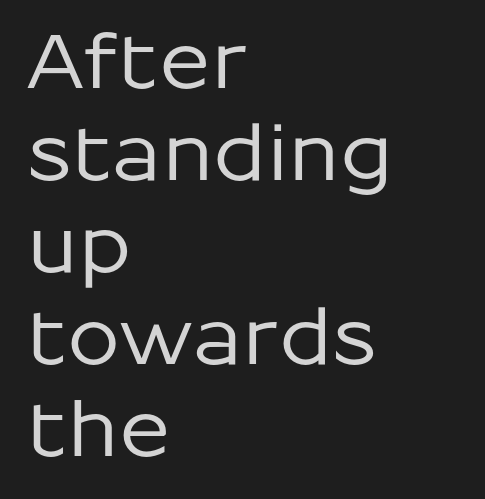
{"serif": "no", "italic": "no", "width": "normal", "stroke_contrast": "low", "x_height": "medium", "monospaced": "no", "underline": "no", "align": "left", "line_spacing_ratio": 1.21, "letter_spacing": "normal", "letter_spacing_em": 0.0, "glyph_px": 76}
